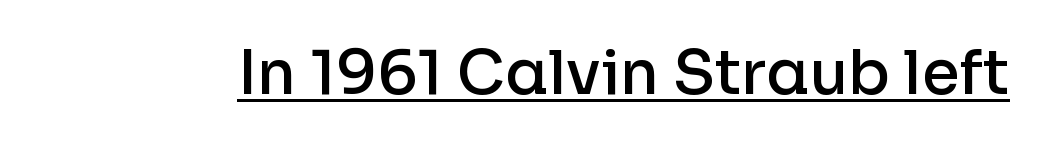
The image shows 61 px semibold sans-serif type, upright; set normal letter spacing, underlined; low stroke contrast and a medium x-height.
